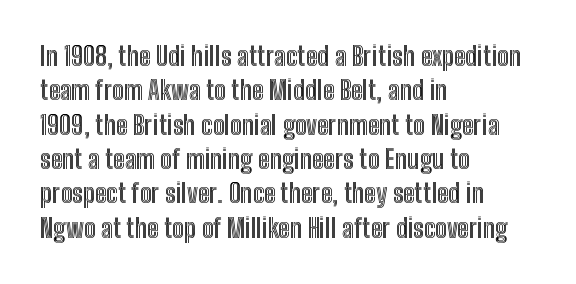
{"italic": "no", "underline": "no", "align": "left", "line_spacing": "normal", "line_spacing_ratio": 1.32, "letter_spacing": "normal", "letter_spacing_em": 0.0, "glyph_px": 26}
